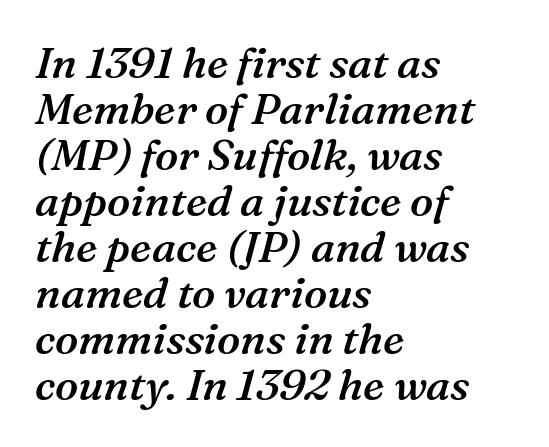
The image shows 43 px semibold serif type, italic (leaning right); set left-aligned, tight line spacing (1.07x), normal letter spacing, not underlined; medium stroke contrast and a medium x-height.
